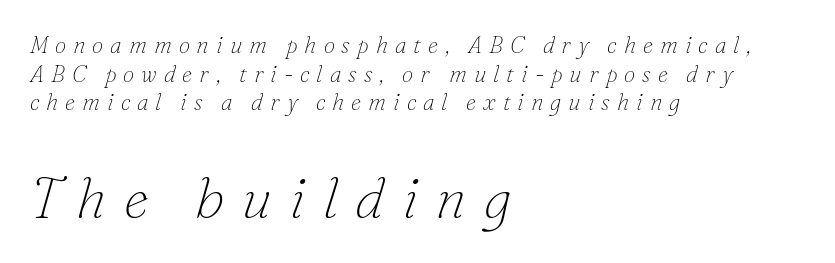
Q: Is the text bold? A: No.
Q: Is the text italic (slanted)? A: Yes, it leans right by about 16 degrees.
Q: Is the typeface a serif or a sans-serif typeface? A: Serif.
Q: Is the text underlined? A: No.
Q: How is the paragraph aligned? A: Left-aligned.
Q: Is the spacing between letters normal or unusually wide? A: Unusually wide.
Q: Is the spacing between lines tight, normal or loose? A: Normal.
Q: Which block of text is set in a larger size, the first (top) or the second (bottom)? A: The second (bottom) one.
Q: Width (condensed, normal, or wide)? A: Normal.
Q: Stroke contrast? A: Low.
Q: x-height? A: Small.
Q: Monospaced? A: No.
